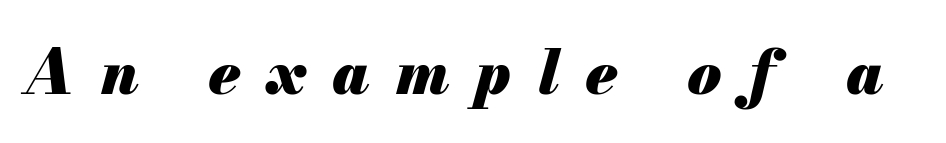
The image shows 62 px heavy type, italic (leaning right); set unusually wide letter spacing (+0.43 em), not underlined; medium stroke contrast and a small x-height.
